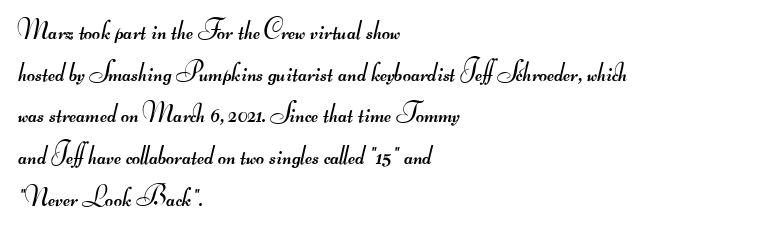
The image shows 28 px regular-weight, wide sans-serif type; set left-aligned, normal line spacing (1.49x), normal letter spacing, not underlined; medium stroke contrast.
